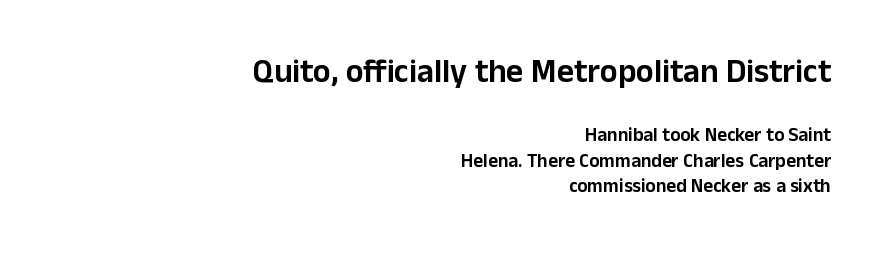
You could not count columns in this text — the font is proportionally spaced. Nobody touched the tracking dial on this one. This layout puts the oversized block above and the modest block below. The strip under each line holds only bare page. The designer went with a sans here, leaving each stem footless. The ragged edge is on the left, which tells us the setting is flush right.
